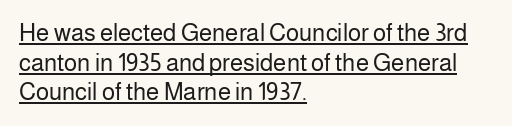
The image shows 24 px text type, upright; set left-aligned, line spacing 1.23x, normal letter spacing, underlined.
